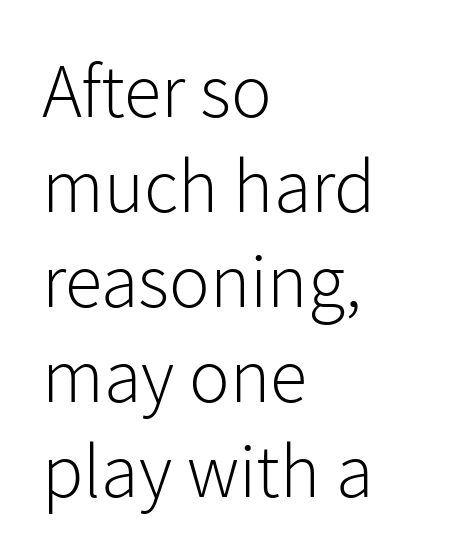
The image shows 76 px light sans-serif type, upright; set left-aligned, normal line spacing (1.25x), normal letter spacing, not underlined; low stroke contrast and a medium x-height.
